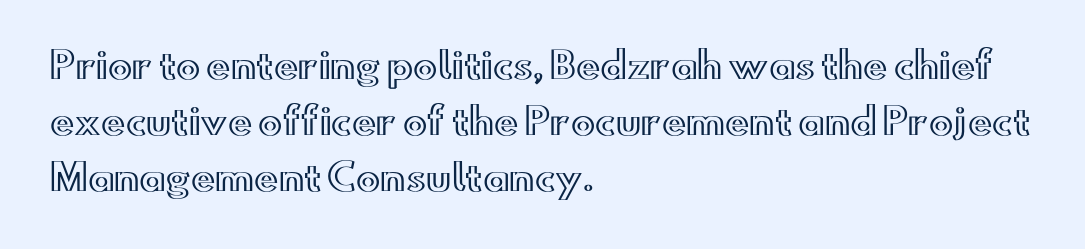
{"italic": "no", "width": "wide", "x_height": "small", "monospaced": "no", "underline": "no", "align": "left", "line_spacing": "normal", "line_spacing_ratio": 1.55, "letter_spacing": "normal", "letter_spacing_em": 0.0, "glyph_px": 36}
